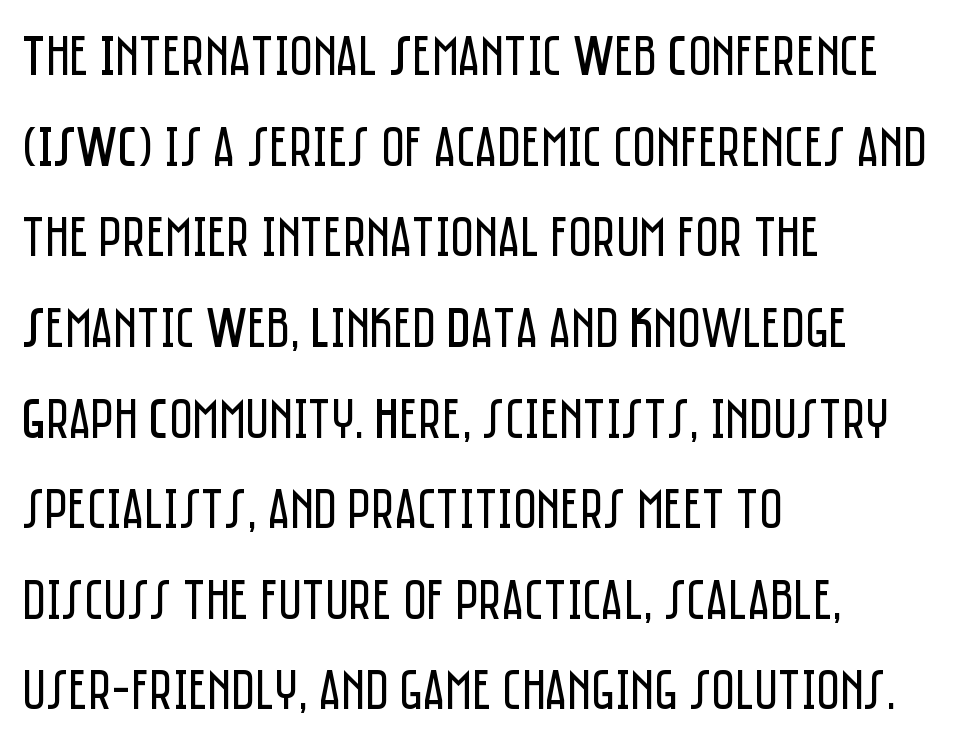
The image shows 57 px regular-weight, condensed sans-serif type, upright; set left-aligned, normal line spacing (1.59x), normal letter spacing, not underlined; low stroke contrast and a large x-height.
